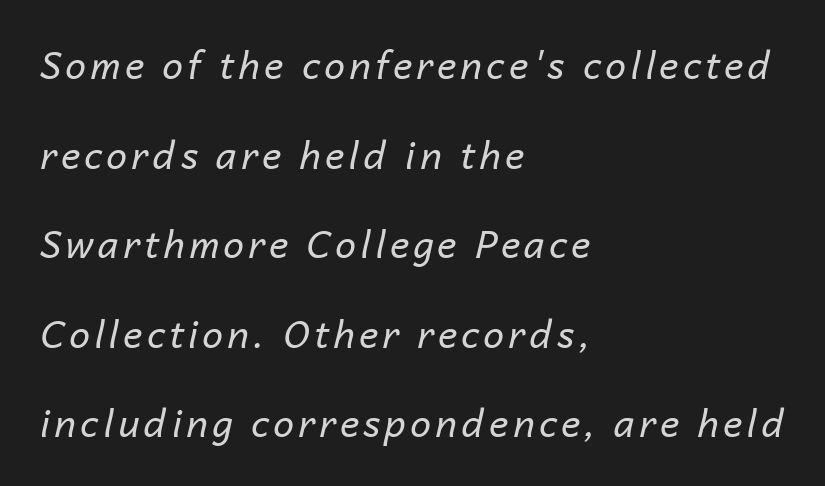
{"italic": "yes", "lean": "right", "slant_degrees": 14, "bold": "no", "weight": "regular", "width": "normal", "stroke_contrast": "low", "x_height": "medium", "monospaced": "no", "underline": "no", "align": "left", "line_spacing": "loose", "line_spacing_ratio": 2.42, "glyph_px": 37}
